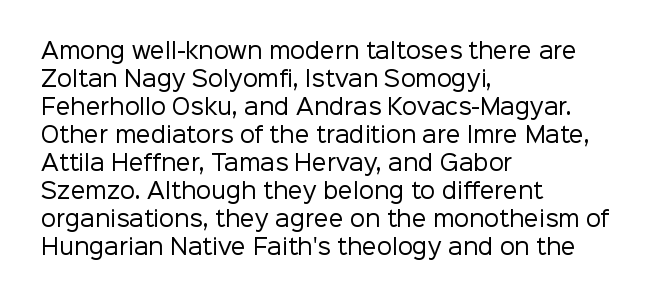
{"italic": "no", "bold": "no", "underline": "no", "align": "left", "line_spacing": "normal", "line_spacing_ratio": 1.33, "letter_spacing": "normal", "letter_spacing_em": 0.0, "glyph_px": 21}
